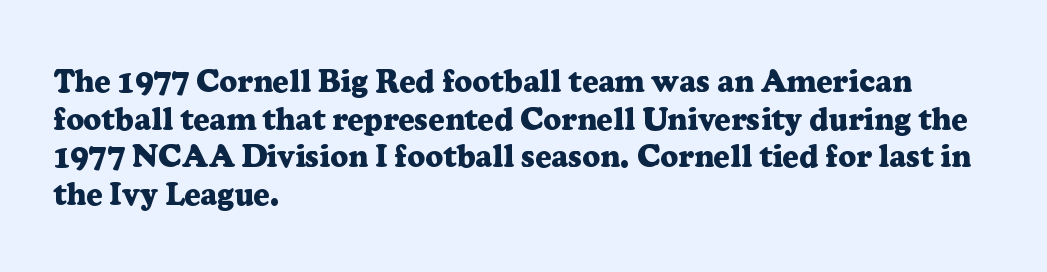
Line starts are locked; line ends wander. Old-style or modern, the face here clearly has serifs. You could call the tracking neutral — neither tight nor loose. The passage shown is emphatically bold. Varying glyph widths throughout — classic text-font behaviour. Rendered with straight, roman letterforms.
